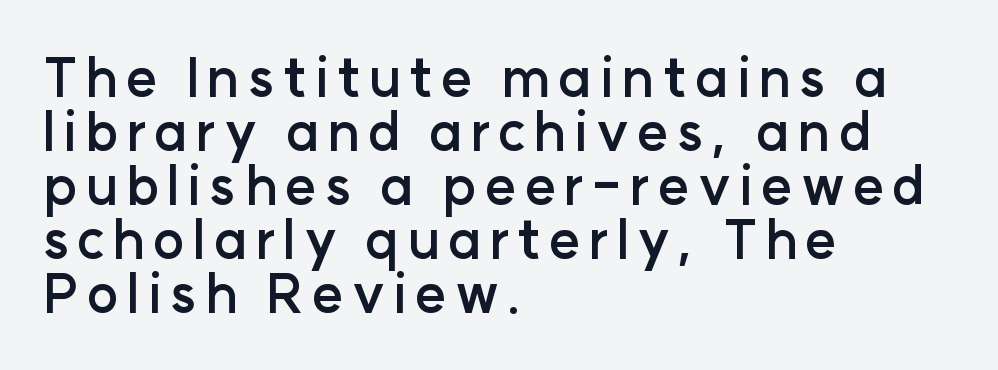
The image shows 53 px semibold sans-serif type, upright; set left-aligned, tight line spacing (1.02x), not underlined; low stroke contrast and a medium x-height.
